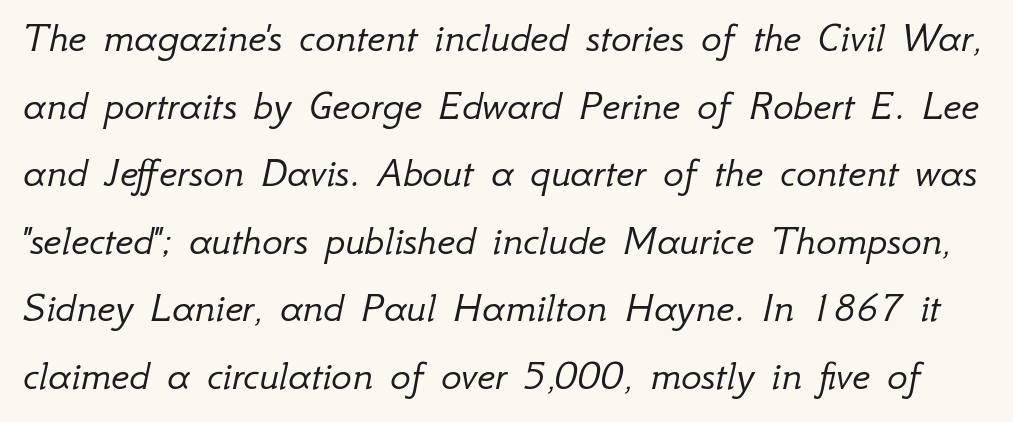
Letters rest on an invisible, unmarked baseline. Ink coverage per letter is moderate at most. Compared with ordinary roman type, these characters are visibly tilted. The rendering uses natural spacing where letterforms have individual widths.
